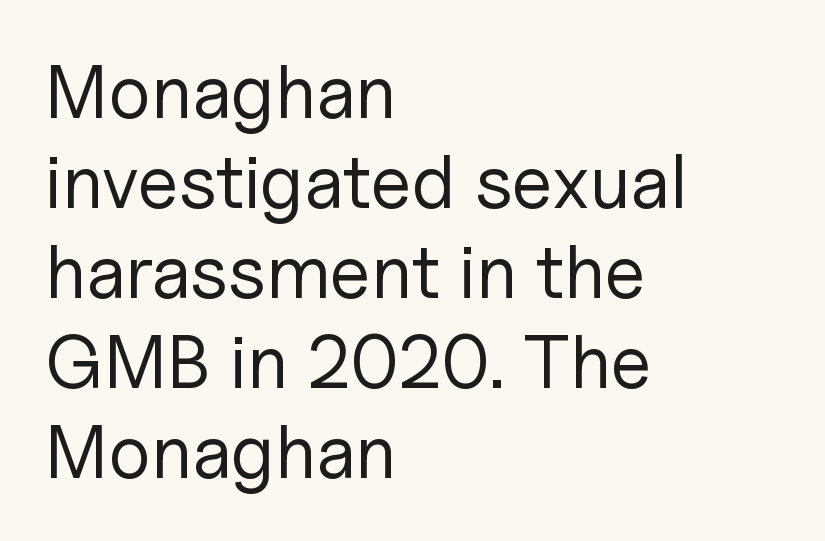
Q: Is the text bold? A: No.
Q: Is the text italic (slanted)? A: No, it is upright.
Q: Is the typeface a serif or a sans-serif typeface? A: Sans-serif.
Q: Is the text underlined? A: No.
Q: How is the paragraph aligned? A: Left-aligned.
Q: Is the spacing between letters normal or unusually wide? A: Normal.
Q: Width (condensed, normal, or wide)? A: Normal.
Q: Stroke contrast? A: Low.
Q: x-height? A: Medium.
Q: Monospaced? A: No.
